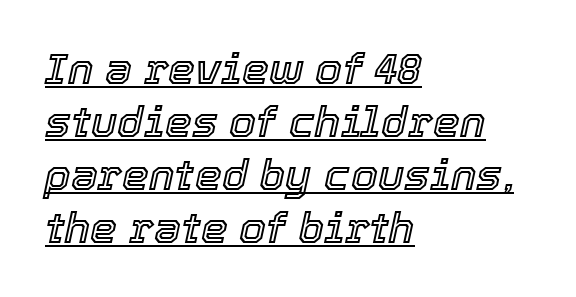
Like a heading marked for emphasis, these lines bear an underscore. Think of a printed novel: that variable character pitch is what you see here. The typography opts for an oblique posture over an upright one. Students, note that the glyphs here touch the page at normal intervals. The passage is arranged the way most books set body copy — flush left.
